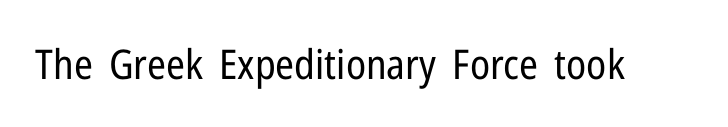
I'd call this a sans setting — the letters go barefoot. Counters stay open thanks to moderate or lighter strokes. Is this a fixed-width face? No — the glyphs have proportional, varying widths. Honestly, there is no underline to notice here at all.
